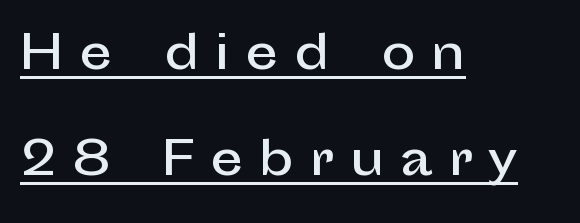
Looks like regular typesetting: each glyph gets only the width it needs. A typesetter would mark this as roman, not italic. Each word looks stretched out because of the extra space between its letters. Descenders here cross a horizontal rule under the line.
